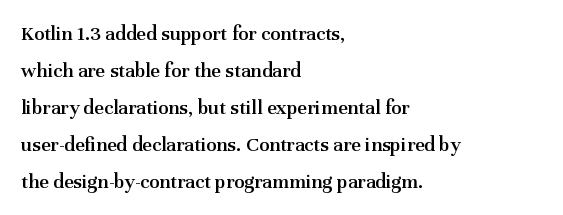
{"italic": "no", "bold": "semi", "underline": "no", "align": "left", "line_spacing_ratio": 1.76, "letter_spacing": "normal", "letter_spacing_em": 0.0, "glyph_px": 21}
